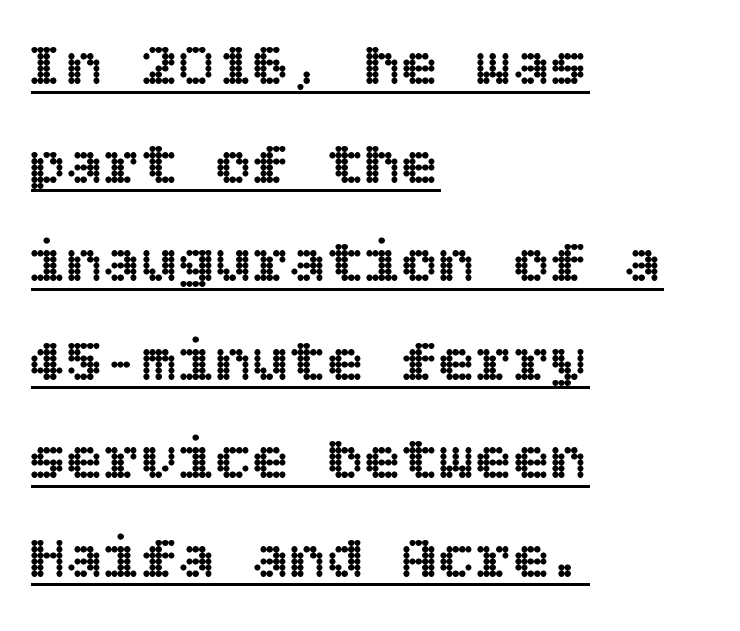
{"italic": "no", "width": "normal", "x_height": "large", "underline": "yes", "align": "left", "line_spacing": "normal", "line_spacing_ratio": 1.59, "letter_spacing": "normal", "letter_spacing_em": 0.0, "glyph_px": 62}
